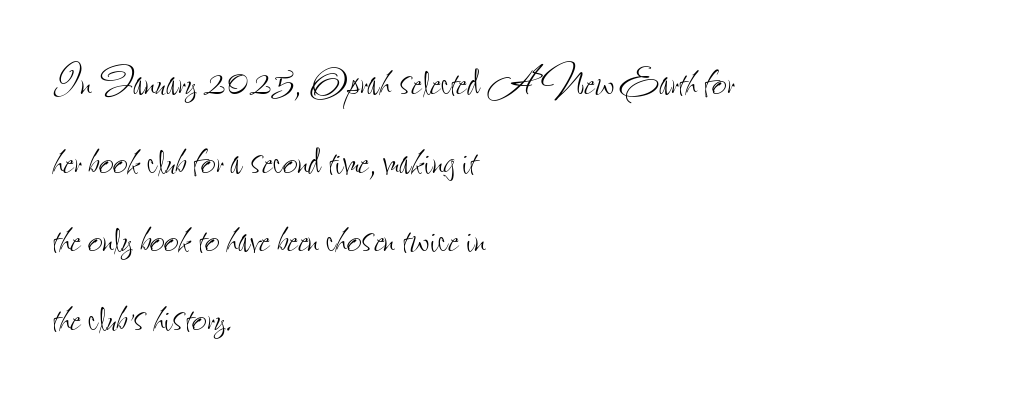
Q: Is the text bold? A: No.
Q: Is the text italic (slanted)? A: Yes.
Q: Is the text underlined? A: No.
Q: How is the paragraph aligned? A: Left-aligned.
Q: Is the spacing between letters normal or unusually wide? A: Normal.
Q: Is the spacing between lines tight, normal or loose? A: Normal.
Q: Width (condensed, normal, or wide)? A: Condensed.
Q: Stroke contrast? A: Low.
Q: x-height? A: Small.
Q: Monospaced? A: No.
